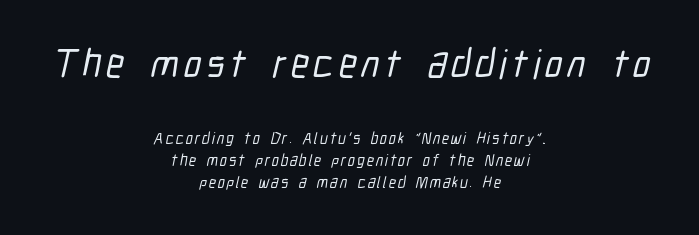
Q: Is the typeface a serif or a sans-serif typeface? A: Sans-serif.
Q: Is the text underlined? A: No.
Q: How is the paragraph aligned? A: Centered.
Q: Is the spacing between lines tight, normal or loose? A: Normal.
Q: Which block of text is set in a larger size, the first (top) or the second (bottom)? A: The first (top) one.
Q: Width (condensed, normal, or wide)? A: Condensed.
Q: Stroke contrast? A: Low.
Q: x-height? A: Medium.
Q: Monospaced? A: No.
